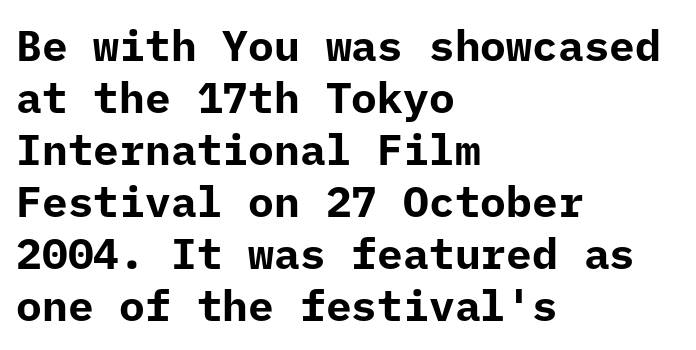
The image shows 43 px bold sans-serif type, upright, monospaced; set left-aligned, line spacing 1.21x, normal letter spacing, not underlined; low stroke contrast and a medium x-height.
